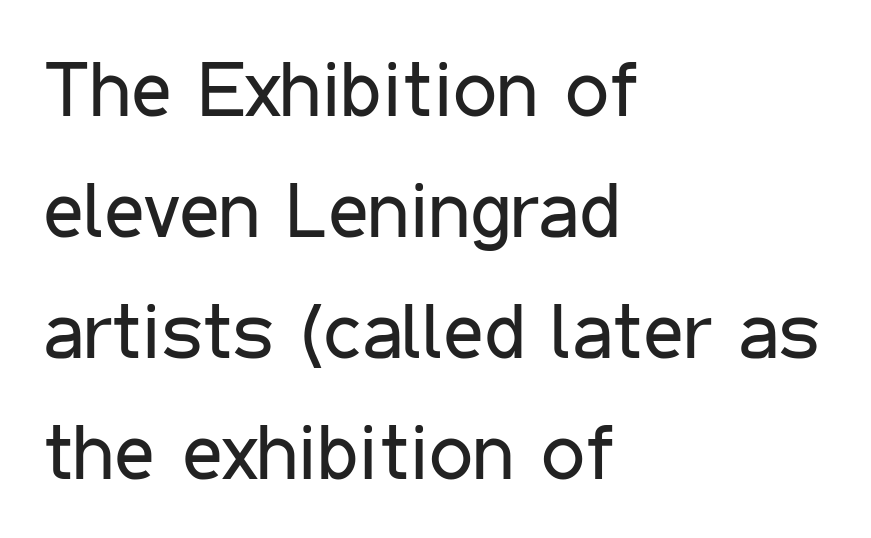
Lines of text with bare space underneath. On a weight scale, this lands at 450 or below. Tracking value appears to be zero — textbook default spacing. The rendering shows plain stroke endings on the letterforms — a sans-serif design. Summary of vertical rhythm: regular, with standard interline spacing.
